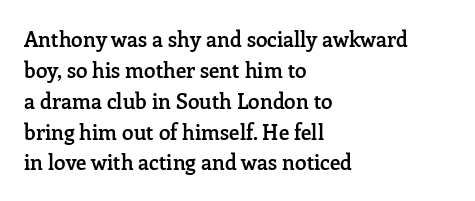
{"italic": "no", "bold": "semi", "underline": "no", "align": "left", "line_spacing": "normal", "line_spacing_ratio": 1.47, "letter_spacing": "normal", "letter_spacing_em": 0.0, "glyph_px": 21}
